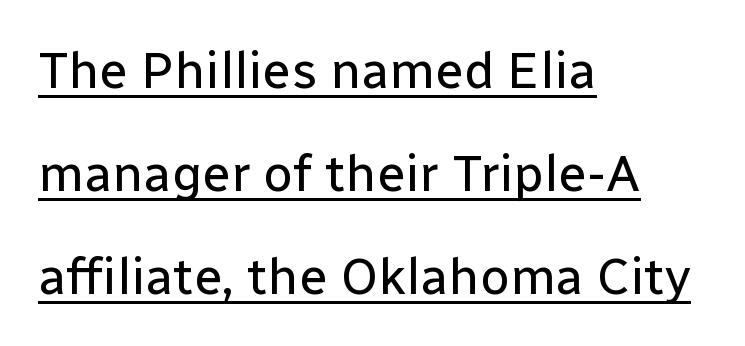
The image shows 52 px regular-weight sans-serif type, upright; set left-aligned, loose line spacing (1.98x), normal letter spacing, underlined; low stroke contrast and a medium x-height.
